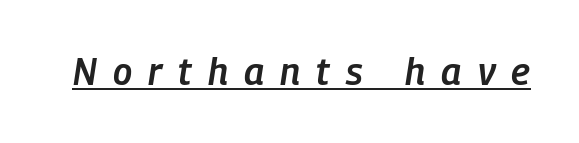
Q: Is the text bold? A: Semi-bold.
Q: Is the text italic (slanted)? A: Yes, it leans right by about 9 degrees.
Q: Is the text underlined? A: Yes.
Q: Is the spacing between letters normal or unusually wide? A: Unusually wide.
Q: Width (condensed, normal, or wide)? A: Condensed.
Q: Stroke contrast? A: Low.
Q: x-height? A: Medium.
Q: Monospaced? A: No.
